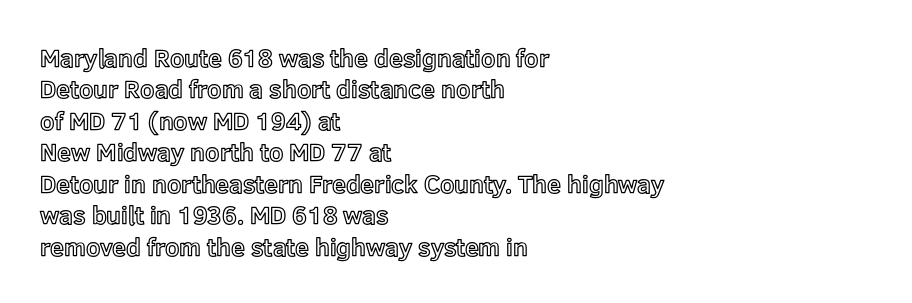
{"italic": "no", "underline": "no", "align": "left", "line_spacing": "normal", "line_spacing_ratio": 1.26, "letter_spacing": "normal", "letter_spacing_em": 0.0, "glyph_px": 25}
